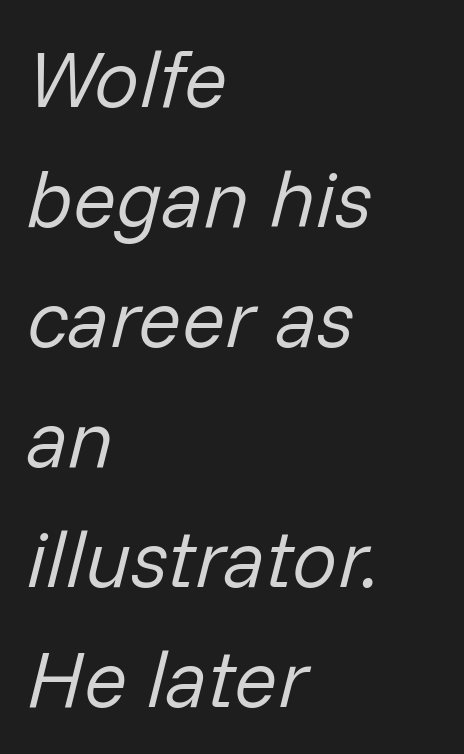
The image shows 80 px regular-weight type, italic (leaning right); set left-aligned, normal line spacing (1.5x), normal letter spacing, not underlined; low stroke contrast and a medium x-height.
